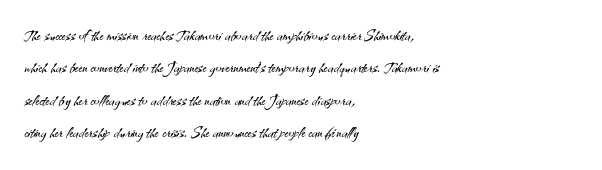
Q: Is the text bold? A: No.
Q: Is the text italic (slanted)? A: Yes.
Q: Is the text underlined? A: No.
Q: How is the paragraph aligned? A: Left-aligned.
Q: Is the spacing between letters normal or unusually wide? A: Normal.
Q: Is the spacing between lines tight, normal or loose? A: Normal.
